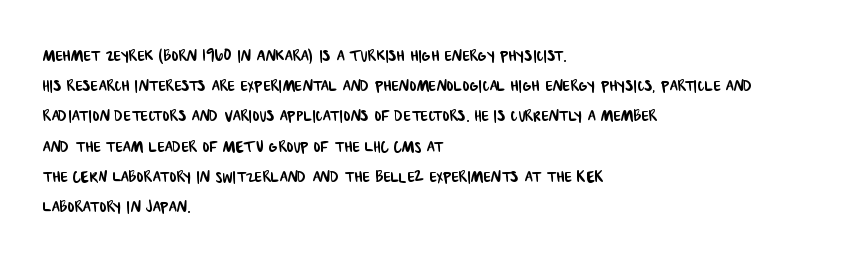
{"underline": "no", "align": "left", "line_spacing": "normal", "line_spacing_ratio": 1.44, "letter_spacing": "normal", "letter_spacing_em": 0.0, "glyph_px": 21}
